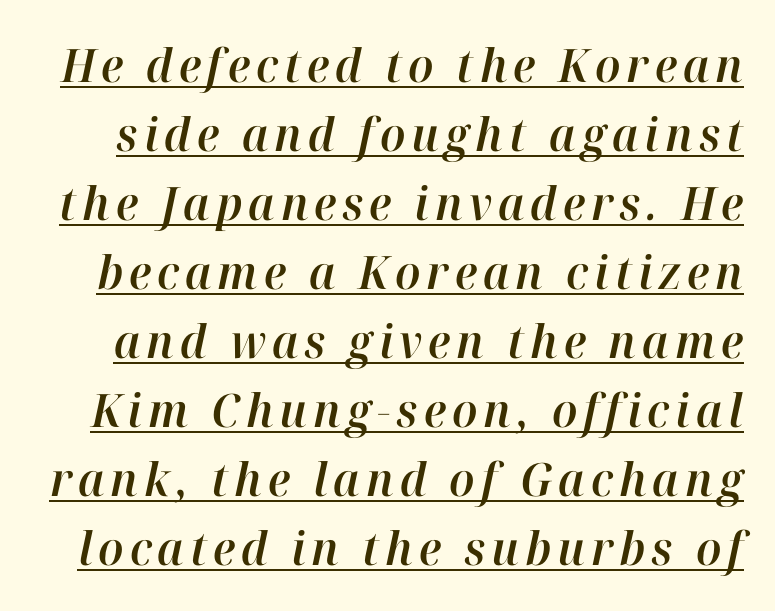
The font's italic variant was chosen for this text. Normally led — the rows are evenly, conventionally spaced. Descenders here cross a horizontal rule under the line. The rendering uses natural spacing where letterforms have individual widths.
